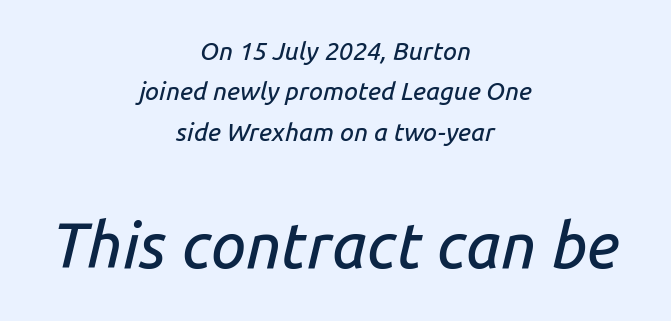
This sample has the flowing, uneven cadence of proportional lettering. Visually the block forms a symmetrical silhouette, jagged on both flanks. No word sits above an underline. Rows of type keep a routine distance in the vertical direction. This layout puts the modest block above and the oversized block below. The gaps between neighbouring characters are ordinary and unremarkable.
